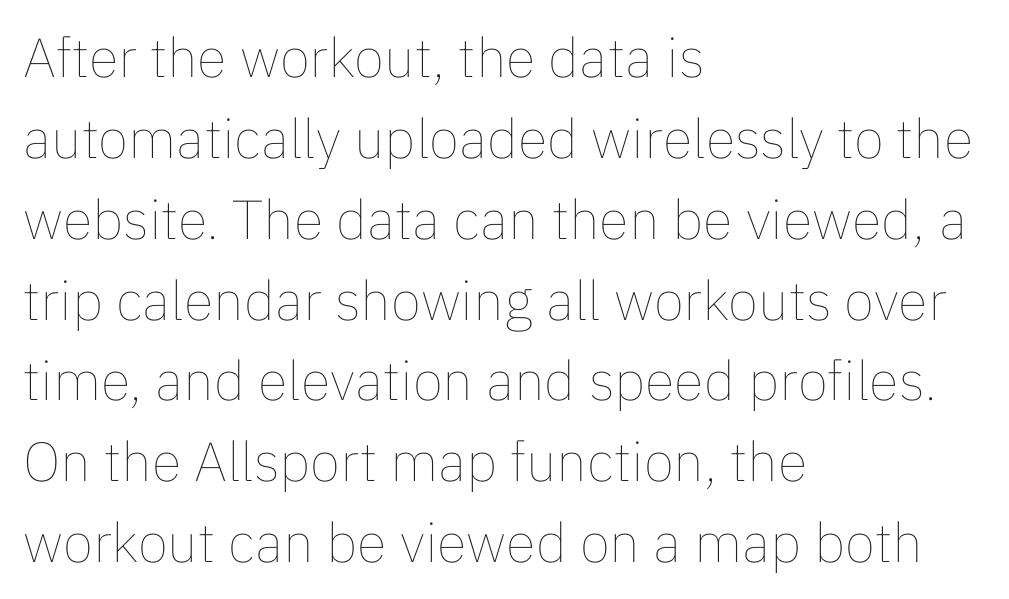
{"italic": "no", "bold": "no", "weight": "thin", "width": "normal", "stroke_contrast": "low", "x_height": "medium", "monospaced": "no", "underline": "no", "align": "left", "line_spacing": "normal", "line_spacing_ratio": 1.47, "letter_spacing": "normal", "letter_spacing_em": 0.0, "glyph_px": 55}
